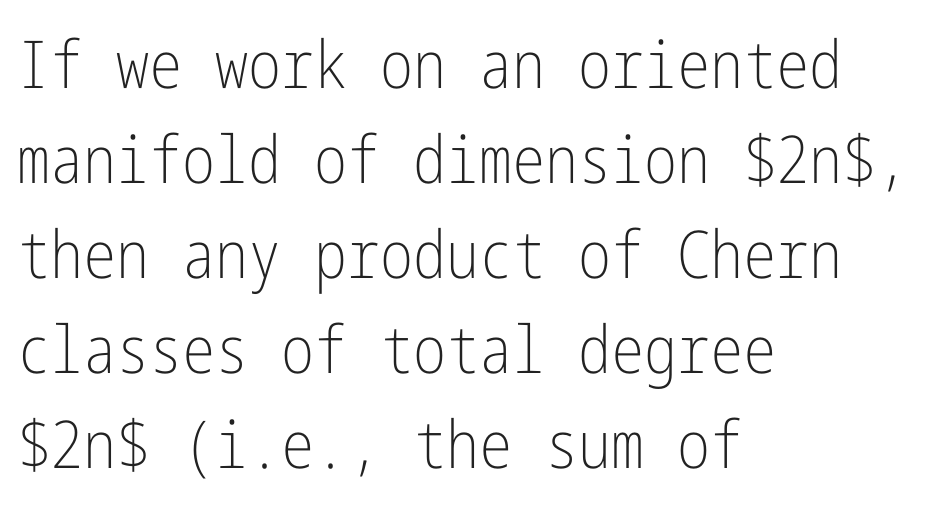
The image shows 66 px light, condensed sans-serif type, upright; set left-aligned, normal line spacing (1.44x), normal letter spacing, not underlined; low stroke contrast and a medium x-height.
